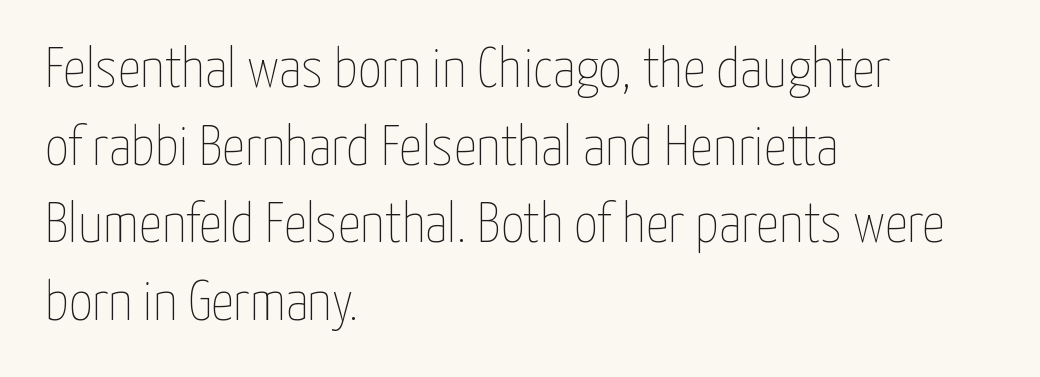
Nope, not italic — everything's standing straight. Nothing heavy about these letters — not bold at all. The passage shown has conventional tracking throughout. Leading: standard. One-word summary of the alignment: left.
